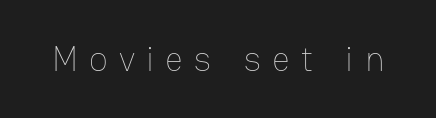
{"italic": "no", "bold": "no", "weight": "thin", "width": "normal", "stroke_contrast": "low", "x_height": "medium", "monospaced": "no", "underline": "no", "letter_spacing": "wide", "letter_spacing_em": 0.32, "glyph_px": 35}
